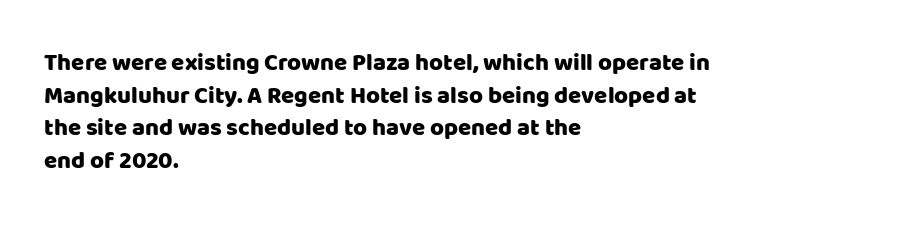
The vertical gap from one line to the next is medium. The rendering keeps characters at their native spacing. The axis of the letterforms is exactly vertical. Bare-footed words on every line. In CSS terms this would be text-align: left.
